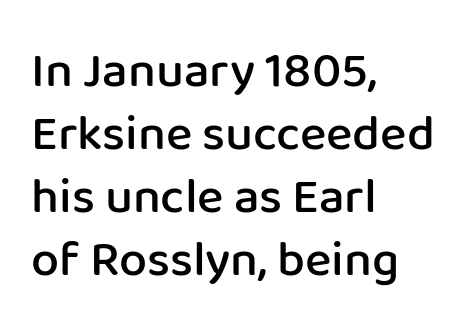
The image shows 50 px semibold sans-serif type, upright; set left-aligned, normal line spacing (1.26x), normal letter spacing, not underlined; low stroke contrast and a medium x-height.
